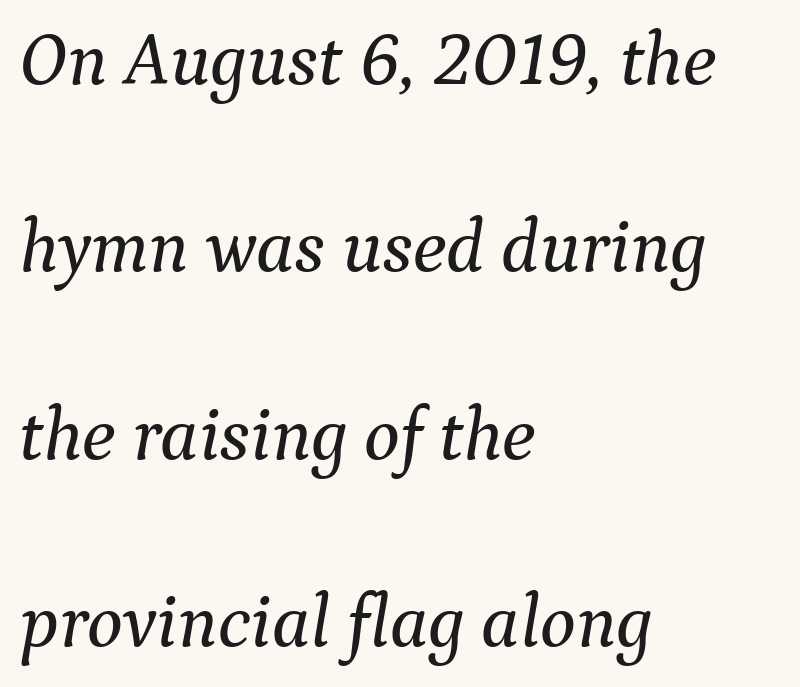
Q: Is the text italic (slanted)? A: Yes, it leans right by about 9 degrees.
Q: Is the typeface a serif or a sans-serif typeface? A: Serif.
Q: Is the text underlined? A: No.
Q: How is the paragraph aligned? A: Left-aligned.
Q: Is the spacing between letters normal or unusually wide? A: Normal.
Q: Is the spacing between lines tight, normal or loose? A: Loose.
Q: Width (condensed, normal, or wide)? A: Normal.
Q: Stroke contrast? A: Medium.
Q: x-height? A: Medium.
Q: Monospaced? A: No.
